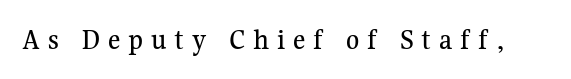
Proportional: the letters do not fall into vertical columns. The letters stand straight up with perfectly vertical stems. Descenders hang freely into open space. Each word looks stretched out because of the extra space between its letters. Letterform terminals end in serifs throughout the passage.
